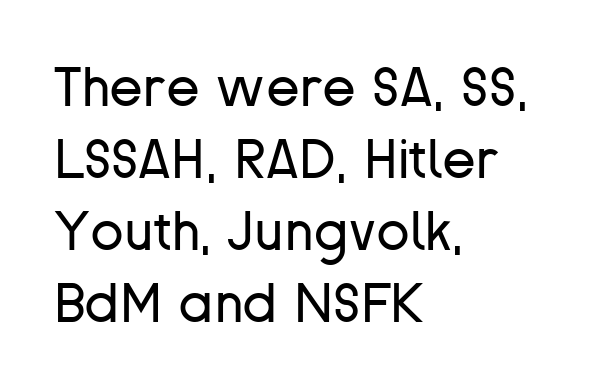
{"serif": "no", "italic": "no", "bold": "no", "weight": "regular", "width": "normal", "stroke_contrast": "low", "x_height": "medium", "monospaced": "no", "underline": "no", "align": "left", "line_spacing": "normal", "line_spacing_ratio": 1.31, "letter_spacing": "normal", "letter_spacing_em": 0.0, "glyph_px": 55}
